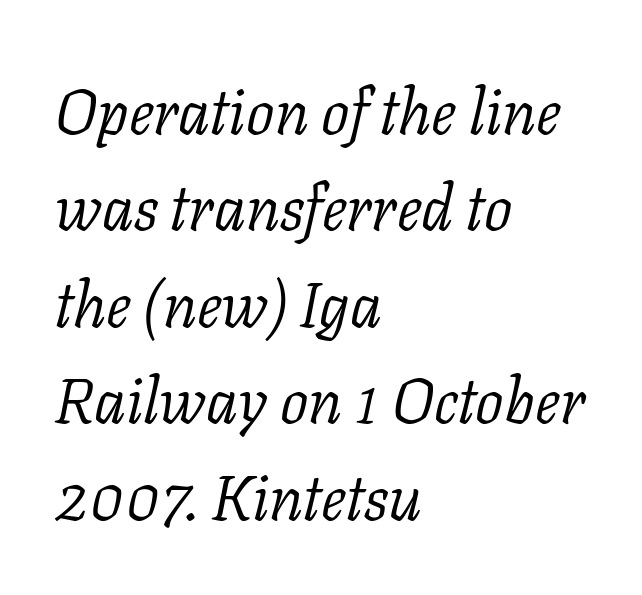
A classic flush-left, rag-right setting is used for this passage. Successive baselines arrive at the customary interval. The type is set solid horizontally, with unmodified tracking. Quick note: italic. Each letter keeps its own natural width here, so spacing adapts to shape.
